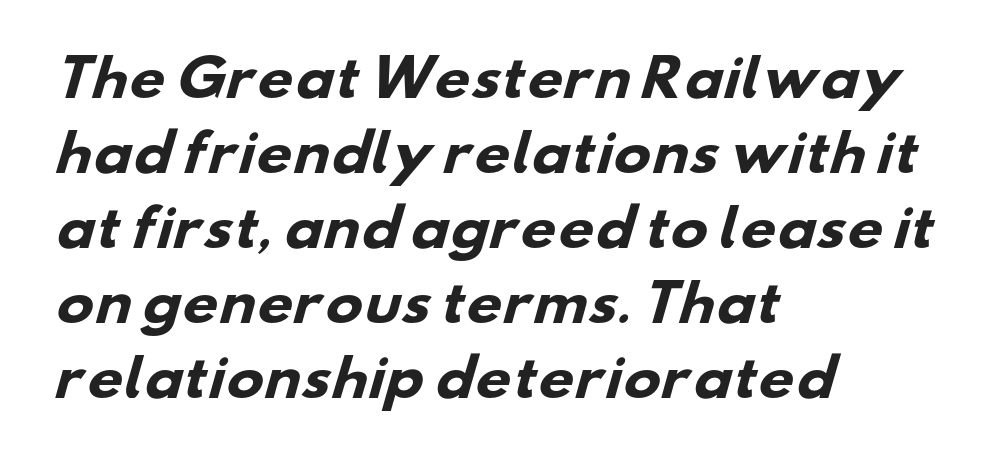
{"serif": "no", "bold": "yes", "weight": "heavy", "width": "wide", "stroke_contrast": "low", "x_height": "small", "monospaced": "no", "underline": "no", "align": "left", "line_spacing": "normal", "line_spacing_ratio": 1.5, "letter_spacing": "normal", "letter_spacing_em": 0.0, "glyph_px": 50}
